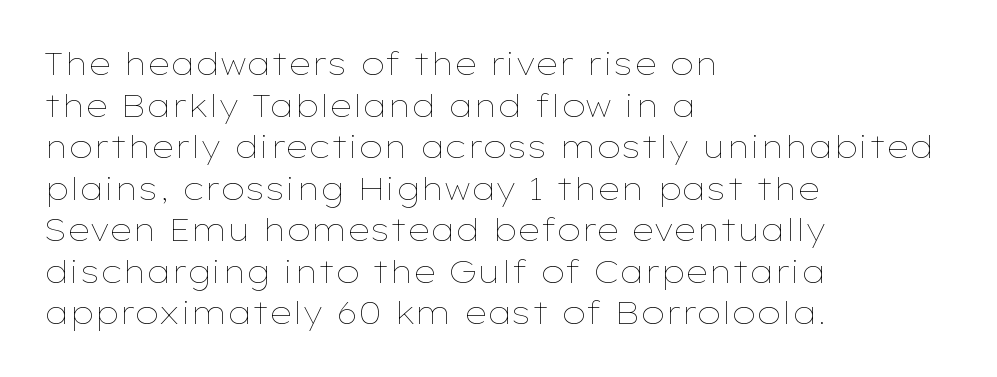
The cut favours lightness, reaching ordinary text weight at its darkest. The passage shown has conventional tracking throughout. Any mark beneath the type? The region is blank. Left-aligned paragraph, ragged on the right. What's the leading like? Ordinary, nothing unusual. Characters remain perfectly vertical along every line.
